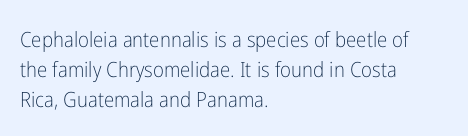
The image shows 21 px text type, upright; set left-aligned, normal line spacing (1.43x), normal letter spacing, not underlined.
